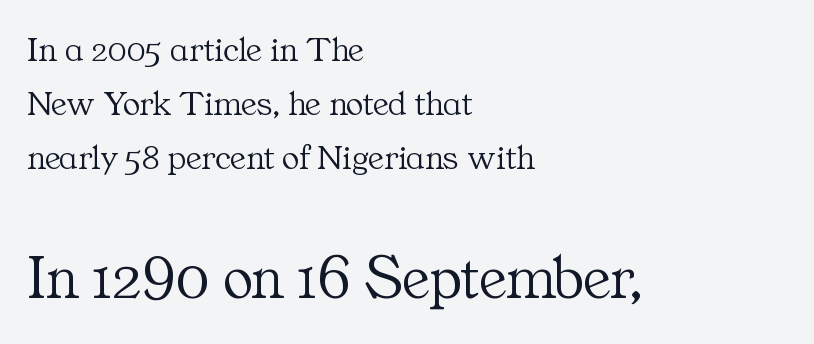
The image shows 63 px light serif type, upright; set left-aligned, normal line spacing (1.5x), normal letter spacing, not underlined; the second (bottom) block is 1.75x larger; medium stroke contrast and a medium x-height.
